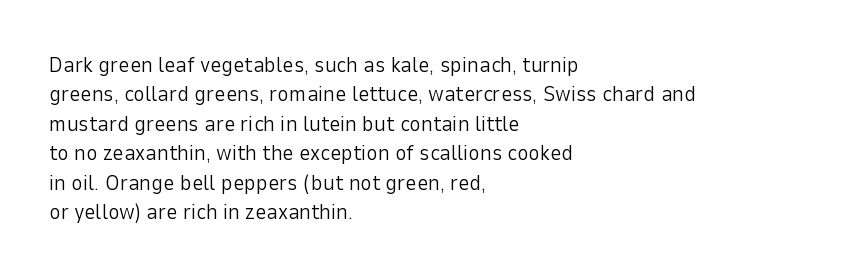
{"italic": "no", "bold": "no", "underline": "no", "align": "left", "line_spacing": "normal", "line_spacing_ratio": 1.34, "letter_spacing": "normal", "letter_spacing_em": 0.0, "glyph_px": 22}
